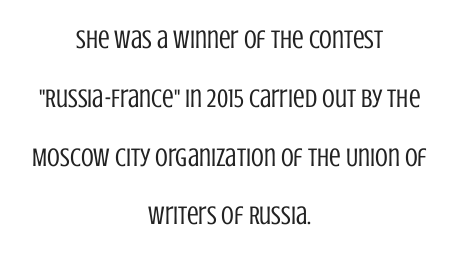
{"italic": "no", "bold": "no", "underline": "no", "align": "center", "line_spacing": "loose", "line_spacing_ratio": 2.26, "letter_spacing": "normal", "letter_spacing_em": 0.0, "glyph_px": 26}
